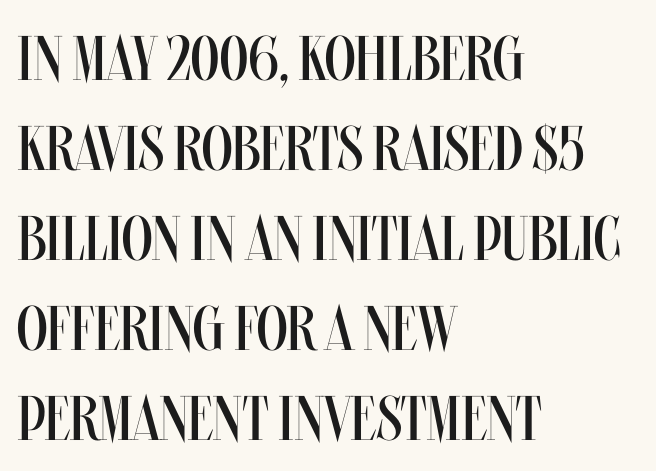
Q: Is the text bold? A: No.
Q: Is the text italic (slanted)? A: No, it is upright.
Q: Is the text underlined? A: No.
Q: How is the paragraph aligned? A: Left-aligned.
Q: Is the spacing between letters normal or unusually wide? A: Normal.
Q: Is the spacing between lines tight, normal or loose? A: Normal.
Q: Width (condensed, normal, or wide)? A: Condensed.
Q: Stroke contrast? A: Medium.
Q: x-height? A: Large.
Q: Monospaced? A: No.
